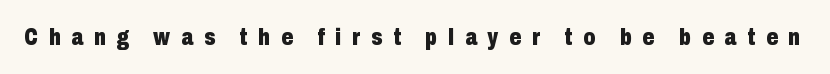
The image shows 23 px bold type, upright; set unusually wide letter spacing (+0.47 em), not underlined.
